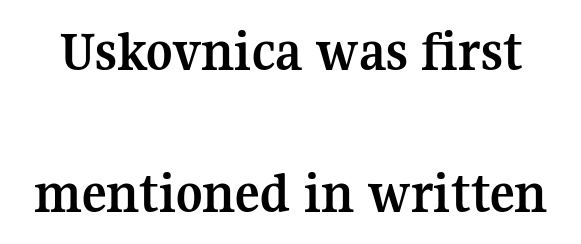
Q: Is the text bold? A: Yes.
Q: Is the text italic (slanted)? A: No, it is upright.
Q: Is the typeface a serif or a sans-serif typeface? A: Serif.
Q: Is the text underlined? A: No.
Q: Is the spacing between letters normal or unusually wide? A: Normal.
Q: Is the spacing between lines tight, normal or loose? A: Loose.
Q: Width (condensed, normal, or wide)? A: Normal.
Q: Stroke contrast? A: Medium.
Q: x-height? A: Medium.
Q: Monospaced? A: No.
